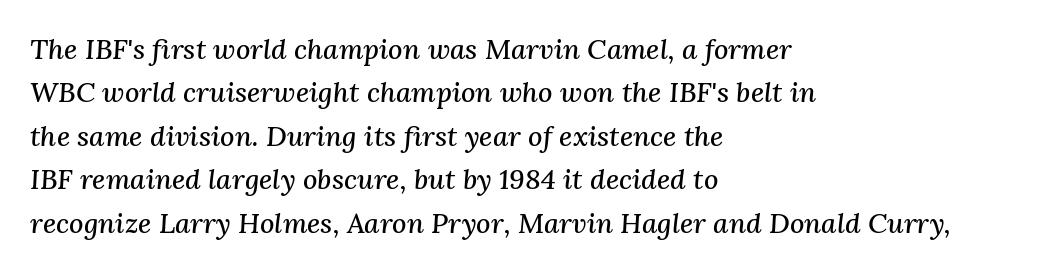
The setting favours the left margin, as ordinary paragraphs usually do. In terms of leading, this rendering sits right in the middle. Classification — serif. Looks like regular typesetting: each glyph gets only the width it needs. Yep, that's italic — everything's leaning.
